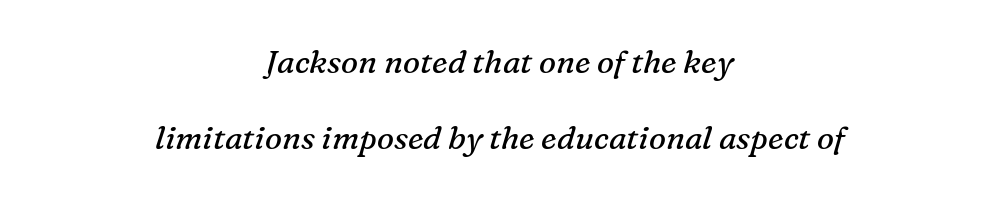
Q: Is the text bold? A: No.
Q: Is the text italic (slanted)? A: Yes, it leans right by about 16 degrees.
Q: Is the typeface a serif or a sans-serif typeface? A: Serif.
Q: Is the text underlined? A: No.
Q: How is the paragraph aligned? A: Centered.
Q: Is the spacing between letters normal or unusually wide? A: Normal.
Q: Is the spacing between lines tight, normal or loose? A: Loose.
Q: Width (condensed, normal, or wide)? A: Normal.
Q: Stroke contrast? A: Medium.
Q: x-height? A: Medium.
Q: Monospaced? A: No.
